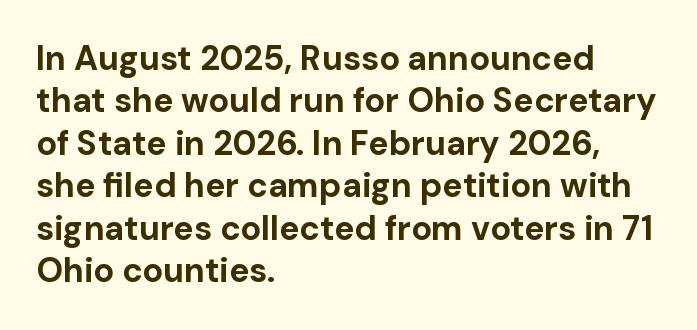
In terms of leading, this rendering sits right in the middle. Each line starts at the same left margin while the right side varies. This is the regular roman posture of the typeface. This is heavy type, rendered in bold. Unmarked baselines from the first word to the last.
